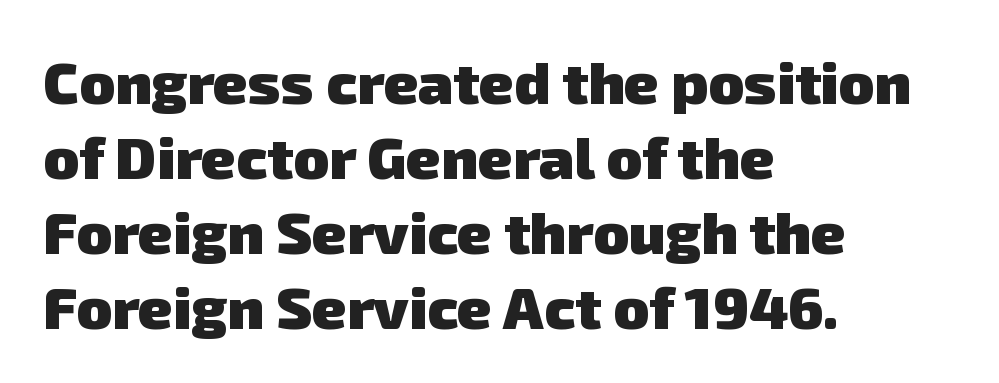
{"serif": "no", "bold": "yes", "weight": "heavy", "width": "normal", "stroke_contrast": "low", "x_height": "medium", "monospaced": "no", "underline": "no", "align": "left", "line_spacing": "normal", "line_spacing_ratio": 1.27, "letter_spacing": "normal", "letter_spacing_em": 0.0, "glyph_px": 59}
